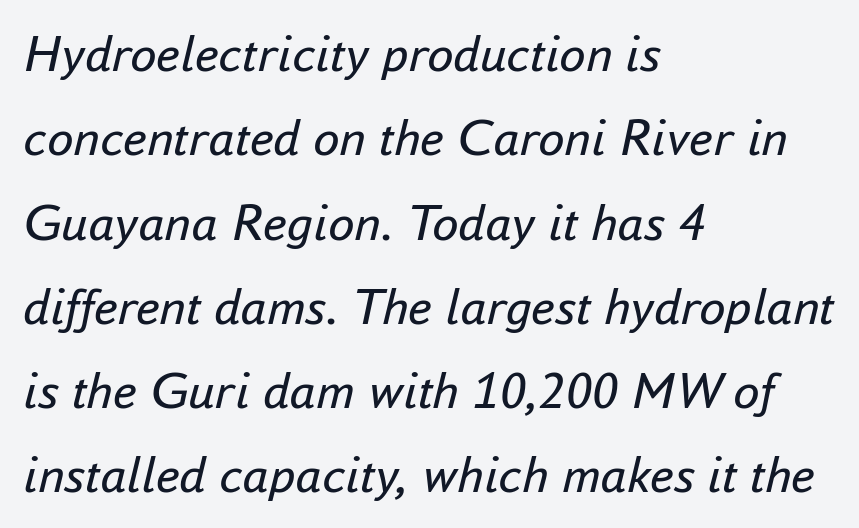
The text block is weighted toward the left margin, trailing off unevenly rightward. The passage shown is not bold in any degree. Each letter keeps its own natural width here, so spacing adapts to shape. Standard letterfit; no display-style spreading of the glyphs.
